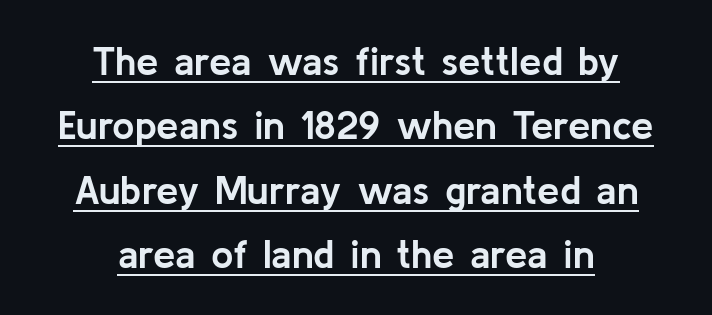
{"serif": "no", "italic": "no", "bold": "yes", "weight": "semibold", "width": "normal", "stroke_contrast": "low", "x_height": "medium", "monospaced": "no", "underline": "yes", "align": "center", "line_spacing": "normal", "line_spacing_ratio": 1.61, "letter_spacing": "normal", "letter_spacing_em": 0.0, "glyph_px": 40}
